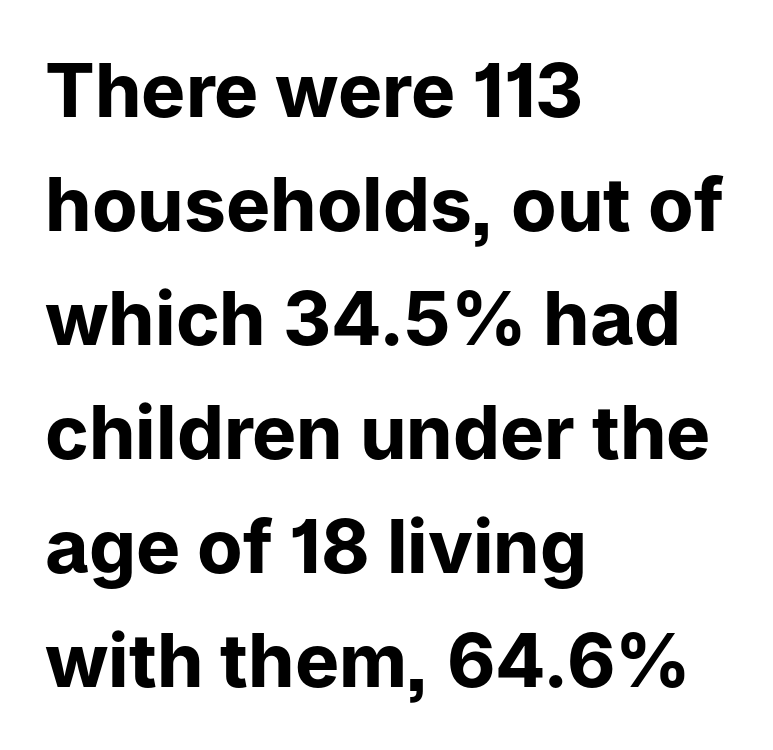
{"serif": "no", "italic": "no", "bold": "yes", "weight": "bold", "width": "normal", "stroke_contrast": "low", "x_height": "medium", "monospaced": "no", "underline": "no", "align": "left", "line_spacing": "normal", "line_spacing_ratio": 1.54, "letter_spacing": "normal", "letter_spacing_em": 0.0, "glyph_px": 74}
